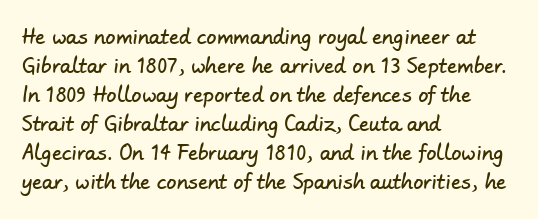
This rendering leaves character spacing at its baseline value. Each new line begins a customary step beneath the previous one. Where is the straight margin? On the left. Glance below the letters and you will spot only blank space.
